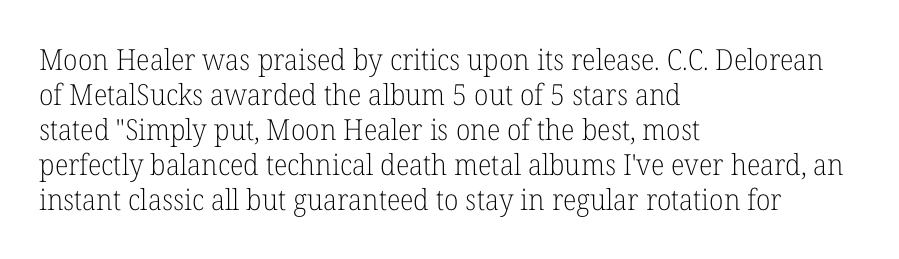
Q: Is the text bold? A: No.
Q: Is the text italic (slanted)? A: No, it is upright.
Q: Is the typeface a serif or a sans-serif typeface? A: Serif.
Q: Is the text underlined? A: No.
Q: How is the paragraph aligned? A: Left-aligned.
Q: Is the spacing between letters normal or unusually wide? A: Normal.
Q: Width (condensed, normal, or wide)? A: Normal.
Q: Stroke contrast? A: Low.
Q: x-height? A: Medium.
Q: Monospaced? A: No.
